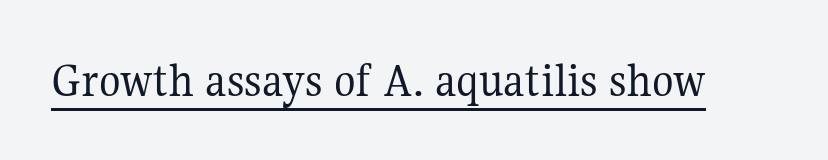
{"serif": "yes", "italic": "no", "bold": "no", "weight": "regular", "width": "normal", "stroke_contrast": "medium", "x_height": "medium", "monospaced": "no", "underline": "yes", "letter_spacing": "normal", "letter_spacing_em": 0.0, "glyph_px": 50}
